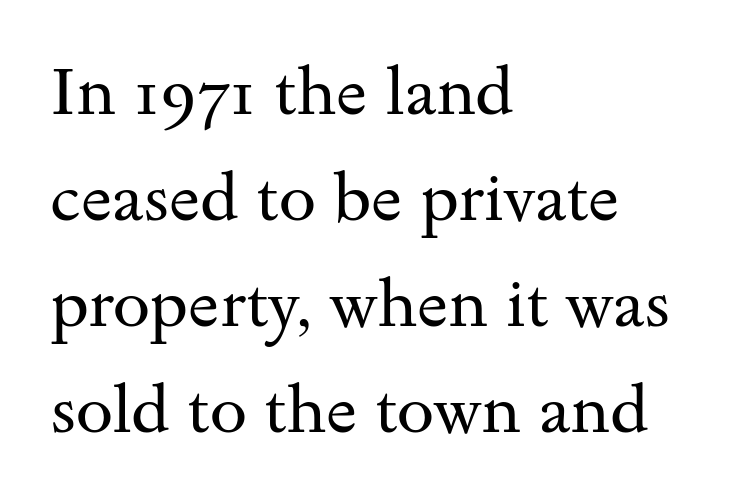
Q: Is the text bold? A: No.
Q: Is the text italic (slanted)? A: No, it is upright.
Q: Is the typeface a serif or a sans-serif typeface? A: Serif.
Q: Is the text underlined? A: No.
Q: How is the paragraph aligned? A: Left-aligned.
Q: Is the spacing between letters normal or unusually wide? A: Normal.
Q: Is the spacing between lines tight, normal or loose? A: Normal.
Q: Width (condensed, normal, or wide)? A: Wide.
Q: Stroke contrast? A: Medium.
Q: x-height? A: Small.
Q: Monospaced? A: No.
